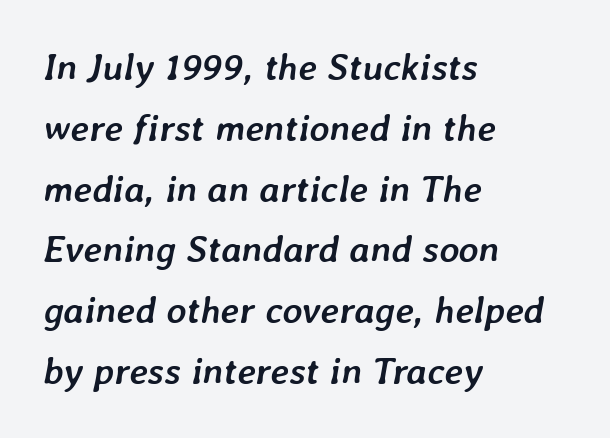
Short and long lines alike share a common starting point at left. Check under the words: just untouched page. The face used here has a pronounced slope to its letters. Compared with typical body copy, the letter spacing here is the same. These lines are rendered in a variable-pitch font. The vertical gap from one line to the next is medium.
